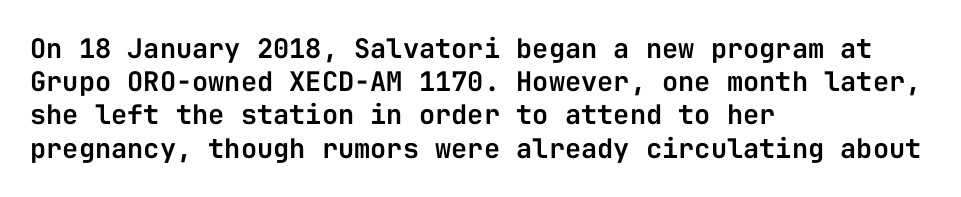
{"italic": "no", "underline": "no", "align": "left", "line_spacing_ratio": 1.23, "letter_spacing": "normal", "letter_spacing_em": 0.0, "glyph_px": 27}
